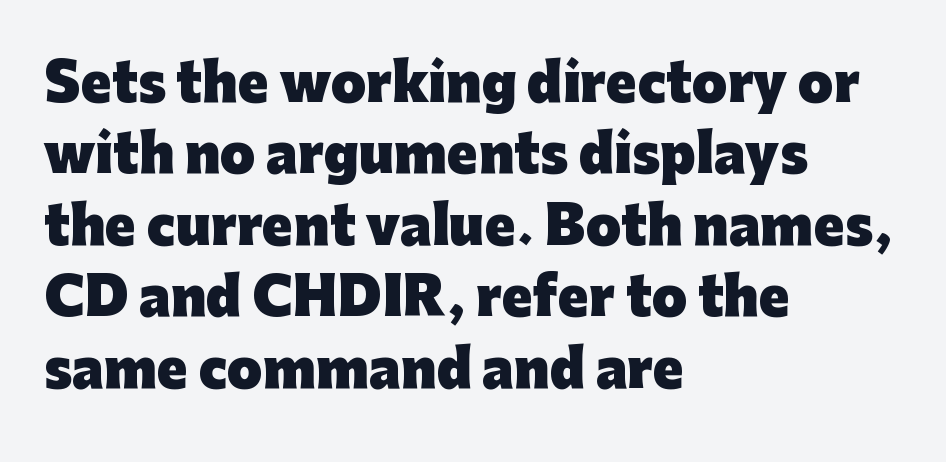
Is the type bold? Yes — the strokes are clearly thick and heavy. In terms of posture, this sample is upright. The leading is moderate, giving the passage an even texture. Character widths vary here, with narrow letters taking less room than wide ones. The glyphs in this specimen are sans serif. Check the space under the baseline: it is left empty.
